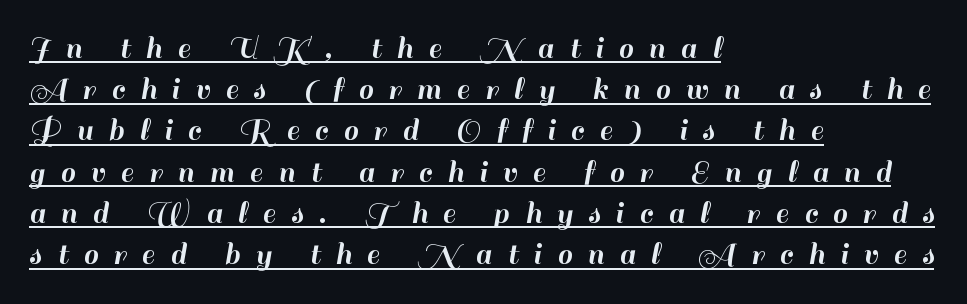
Here the designer chose a conventional face with non-uniform glyph widths. Honestly, the underline is the first thing you notice here. This is sans-serif lettering, the kind often seen on screens and signage. A classic flush-left, rag-right setting is used for this passage.
